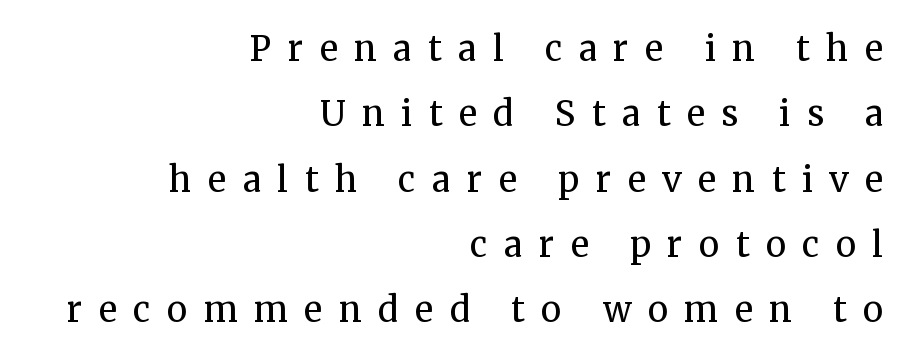
Q: Is the text bold? A: No.
Q: Is the text italic (slanted)? A: No, it is upright.
Q: Is the typeface a serif or a sans-serif typeface? A: Serif.
Q: Is the text underlined? A: No.
Q: How is the paragraph aligned? A: Right-aligned.
Q: Is the spacing between letters normal or unusually wide? A: Unusually wide.
Q: Is the spacing between lines tight, normal or loose? A: Loose.
Q: Width (condensed, normal, or wide)? A: Normal.
Q: Stroke contrast? A: Medium.
Q: x-height? A: Medium.
Q: Monospaced? A: No.
